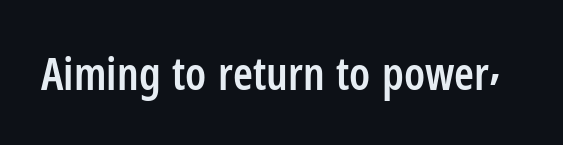
Serifs: no, the terminals of the letterforms are clean. The space beneath each line is pristine and unruled. You could call the tracking neutral — neither tight nor loose. Spacing verdict: proportional, widths tailored to each character.
